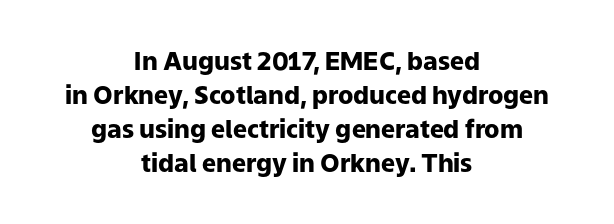
The image shows 25 px bold type, upright; set centered, normal line spacing (1.36x), normal letter spacing, not underlined.
